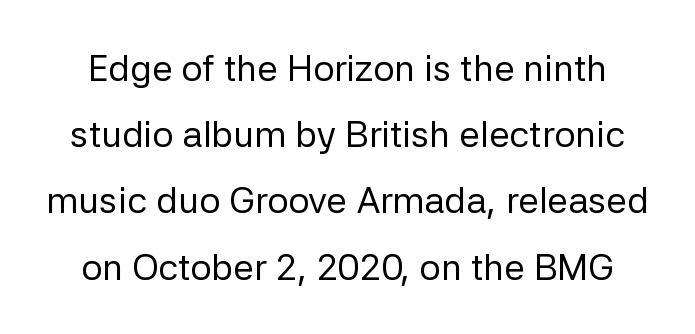
The image shows 37 px regular-weight sans-serif type, upright; set line spacing 1.79x, normal letter spacing, not underlined; low stroke contrast and a medium x-height.
